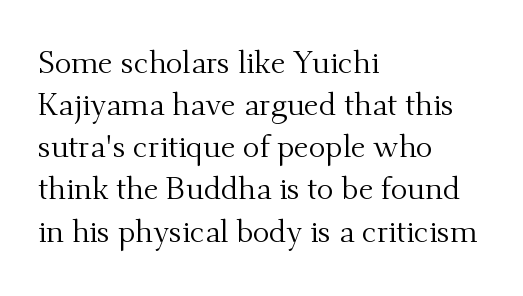
The image shows 31 px regular-weight serif type, upright; set left-aligned, normal line spacing (1.36x), normal letter spacing, not underlined; medium stroke contrast and a small x-height.
